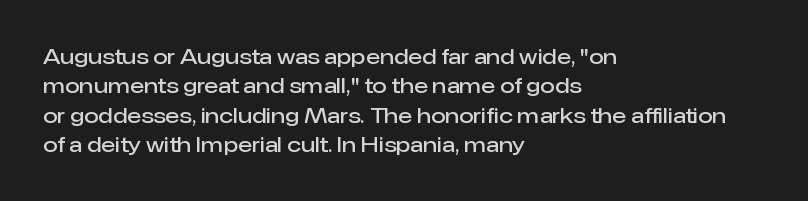
The image shows 21 px text type, upright; set left-aligned, normal line spacing (1.4x), normal letter spacing, not underlined.
